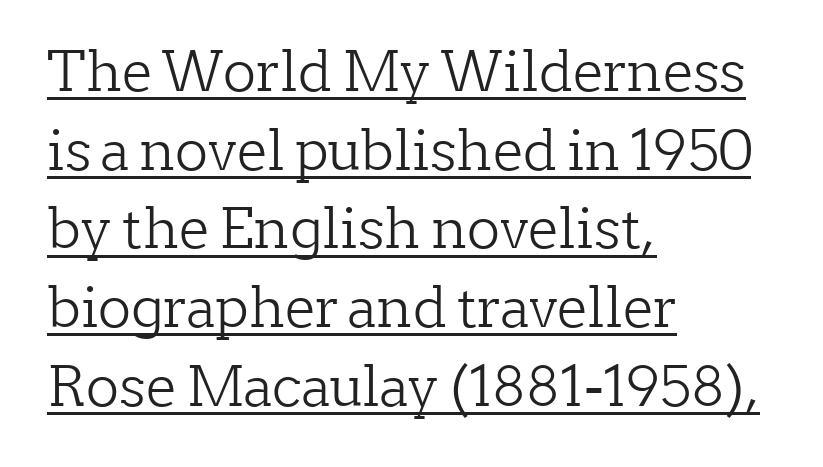
The image shows 55 px light serif type, upright; set left-aligned, normal line spacing (1.43x), normal letter spacing, underlined; low stroke contrast and a medium x-height.
